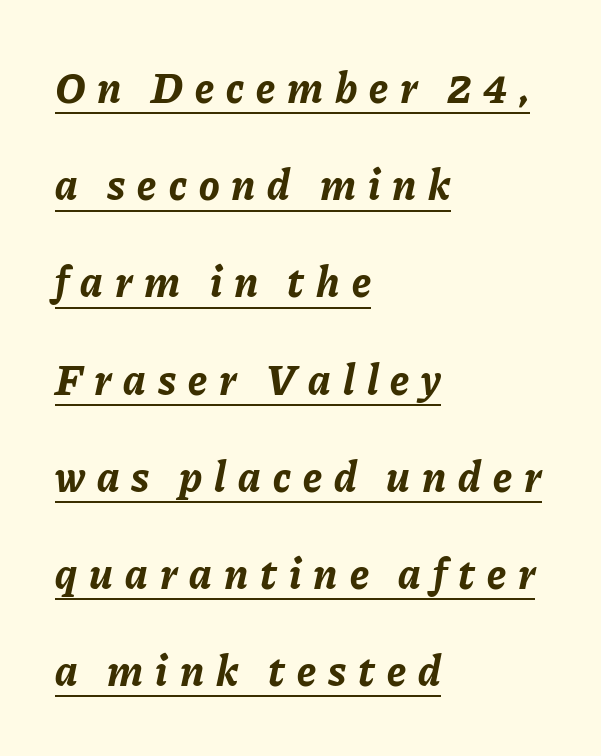
These lines are set flush left with a ragged right edge. The text carries the slant typical of an italic or oblique font. Spacing verdict: proportional, widths tailored to each character. The glyphs have the mass of a bold cut. Underline: present.
